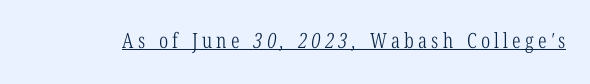
The image shows 21 px text type; set unusually wide letter spacing (+0.2 em), underlined.
